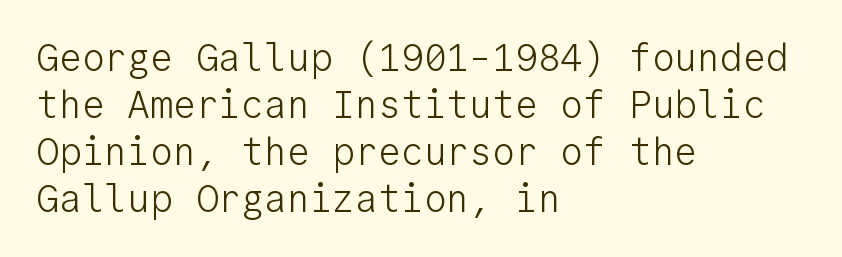
{"serif": "no", "italic": "no", "bold": "no", "weight": "light", "width": "normal", "stroke_contrast": "low", "x_height": "medium", "monospaced": "yes", "underline": "no", "align": "left", "line_spacing_ratio": 1.24, "letter_spacing": "normal", "letter_spacing_em": 0.0, "glyph_px": 38}
